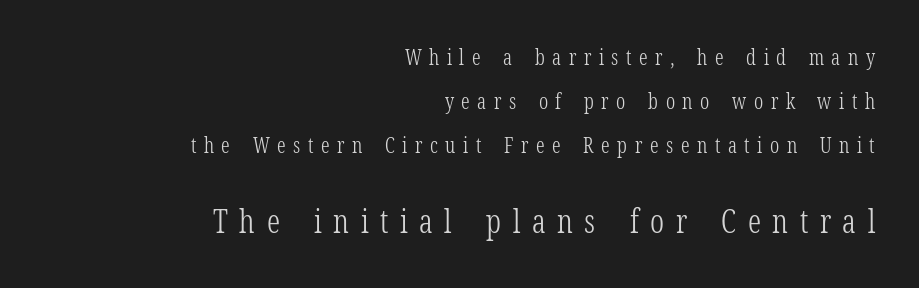
A typesetter would call this proportional, since set widths differ per character. What kind of face is this? One with serifs. Size contrast runs from small at the top to large at the bottom. The compositor pushed each line to the right boundary. Between one letter and the next there's a generous, obvious gap.
